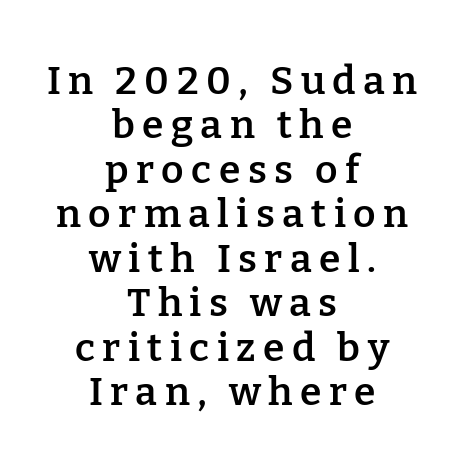
Q: Is the text bold? A: Semi-bold.
Q: Is the text italic (slanted)? A: No, it is upright.
Q: Is the typeface a serif or a sans-serif typeface? A: Serif.
Q: Is the text underlined? A: No.
Q: How is the paragraph aligned? A: Centered.
Q: Is the spacing between lines tight, normal or loose? A: Tight.
Q: Width (condensed, normal, or wide)? A: Normal.
Q: Stroke contrast? A: Low.
Q: x-height? A: Medium.
Q: Monospaced? A: No.
